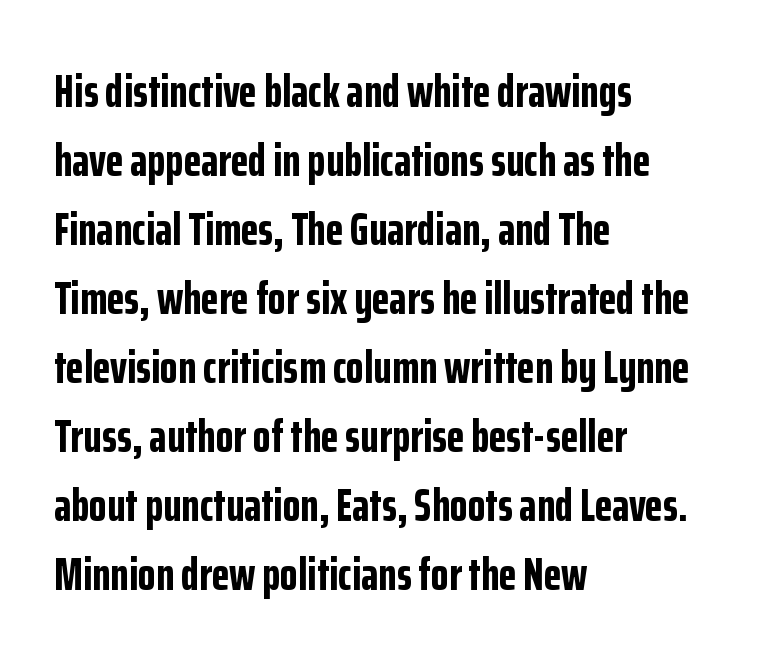
Q: Is the text bold? A: Yes.
Q: Is the text italic (slanted)? A: No, it is upright.
Q: Is the typeface a serif or a sans-serif typeface? A: Sans-serif.
Q: Is the text underlined? A: No.
Q: How is the paragraph aligned? A: Left-aligned.
Q: Is the spacing between letters normal or unusually wide? A: Normal.
Q: Is the spacing between lines tight, normal or loose? A: Normal.
Q: Width (condensed, normal, or wide)? A: Condensed.
Q: Stroke contrast? A: Low.
Q: x-height? A: Medium.
Q: Monospaced? A: No.
